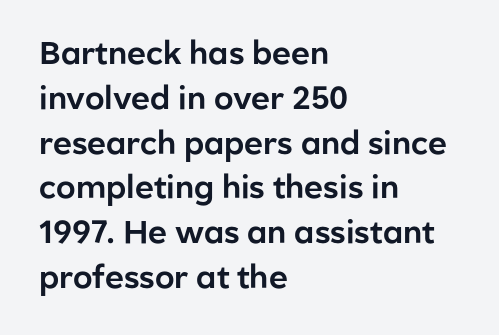
{"serif": "no", "italic": "no", "width": "normal", "stroke_contrast": "low", "x_height": "medium", "monospaced": "no", "underline": "no", "align": "left", "line_spacing": "normal", "line_spacing_ratio": 1.4, "letter_spacing": "normal", "letter_spacing_em": 0.0, "glyph_px": 32}
